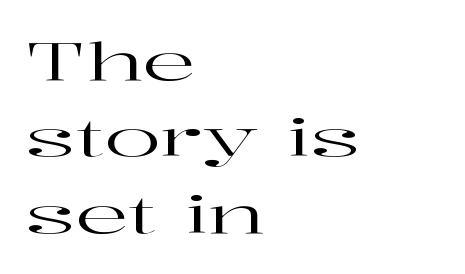
The image shows 52 px wide serif type, upright; set left-aligned, normal line spacing (1.47x), normal letter spacing, not underlined; high stroke contrast and a medium x-height.
